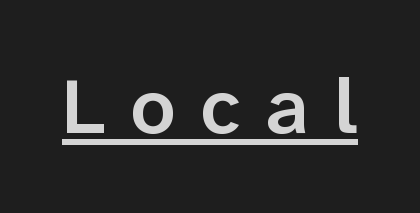
{"serif": "no", "italic": "no", "bold": "semi", "weight": "semibold", "width": "normal", "stroke_contrast": "low", "x_height": "medium", "monospaced": "no", "underline": "yes", "letter_spacing": "wide", "letter_spacing_em": 0.32, "glyph_px": 79}
